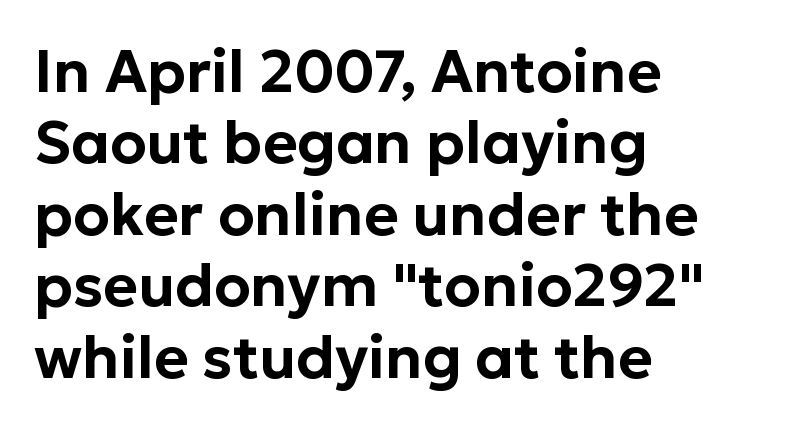
This sample uses an upright cut, with every glyph sitting square on the baseline. The rendering anchors every line to the left-hand side. Descenders hang freely into open space. These lines are rendered in a variable-pitch font.
